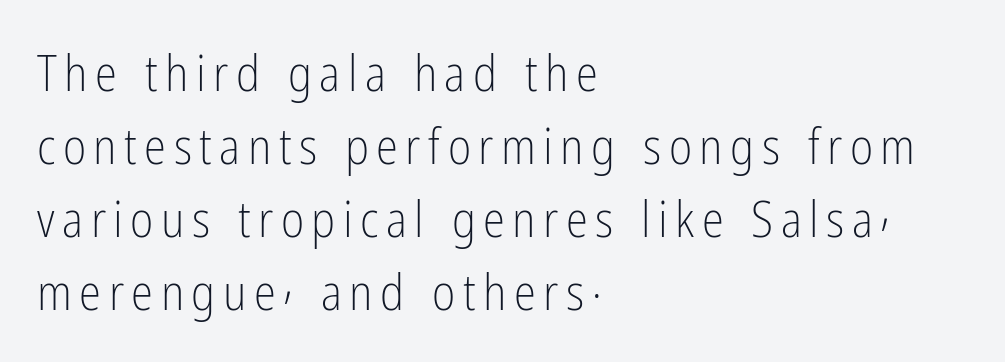
Q: Is the text bold? A: No.
Q: Is the text italic (slanted)? A: No, it is upright.
Q: Is the typeface a serif or a sans-serif typeface? A: Sans-serif.
Q: Is the text underlined? A: No.
Q: How is the paragraph aligned? A: Left-aligned.
Q: Is the spacing between lines tight, normal or loose? A: Normal.
Q: Width (condensed, normal, or wide)? A: Condensed.
Q: Stroke contrast? A: Low.
Q: x-height? A: Medium.
Q: Monospaced? A: No.
